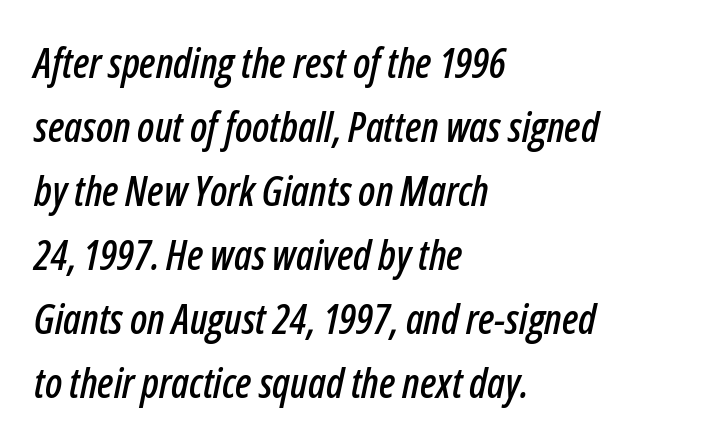
The image shows 41 px condensed type, italic (leaning right); set left-aligned, normal line spacing (1.56x), normal letter spacing, not underlined; low stroke contrast and a medium x-height.
